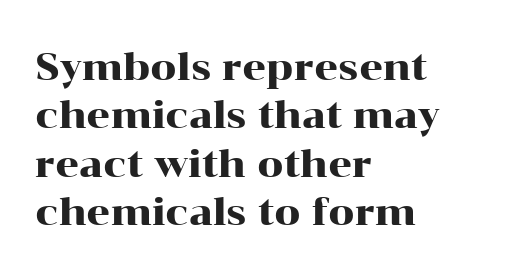
Q: Is the text italic (slanted)? A: No, it is upright.
Q: Is the typeface a serif or a sans-serif typeface? A: Serif.
Q: Is the text underlined? A: No.
Q: How is the paragraph aligned? A: Left-aligned.
Q: Is the spacing between letters normal or unusually wide? A: Normal.
Q: Is the spacing between lines tight, normal or loose? A: Normal.
Q: Width (condensed, normal, or wide)? A: Wide.
Q: Stroke contrast? A: High.
Q: x-height? A: Medium.
Q: Monospaced? A: No.
